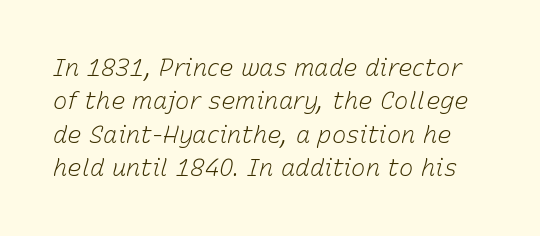
{"italic": "yes", "lean": "right", "slant_degrees": 15, "bold": "no", "underline": "no", "line_spacing": "normal", "line_spacing_ratio": 1.39, "letter_spacing": "normal", "letter_spacing_em": 0.0, "glyph_px": 24}
